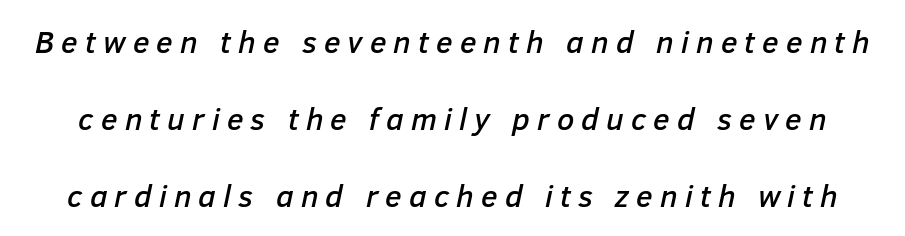
The image shows 31 px text type, italic (leaning right); set loose line spacing (2.49x), unusually wide letter spacing (+0.23 em), not underlined; low stroke contrast and a medium x-height.
